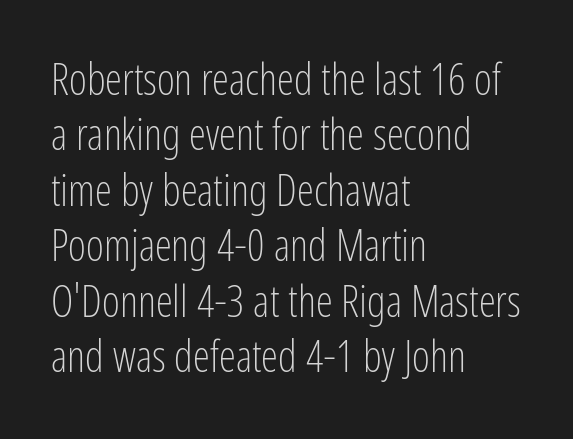
The image shows 43 px light, condensed sans-serif type, upright; set left-aligned, normal line spacing (1.29x), normal letter spacing, not underlined; low stroke contrast and a medium x-height.
